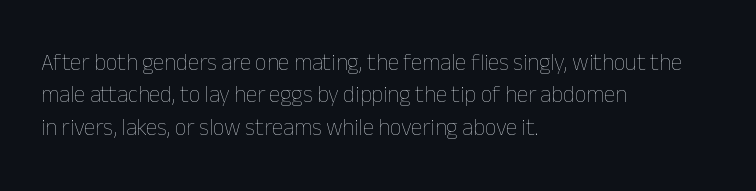
Q: Is the text bold? A: No.
Q: Is the text italic (slanted)? A: No, it is upright.
Q: Is the text underlined? A: No.
Q: How is the paragraph aligned? A: Left-aligned.
Q: Is the spacing between letters normal or unusually wide? A: Normal.
Q: Is the spacing between lines tight, normal or loose? A: Normal.
